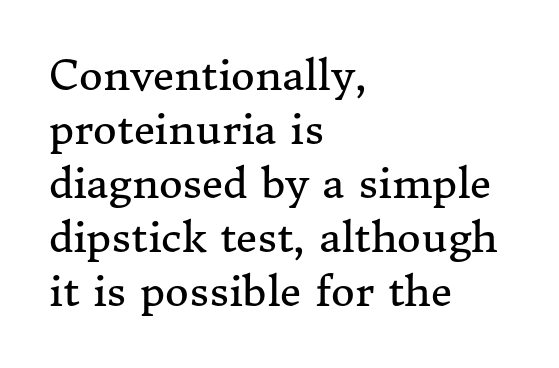
The letters advance in unequal steps, a hallmark of proportional type. Teacher's note: observe the even left margin — that is flush-left alignment. Anything drawn beneath the words? Only blank space. The text was rendered using a seriffed face with decorative stroke endings.
